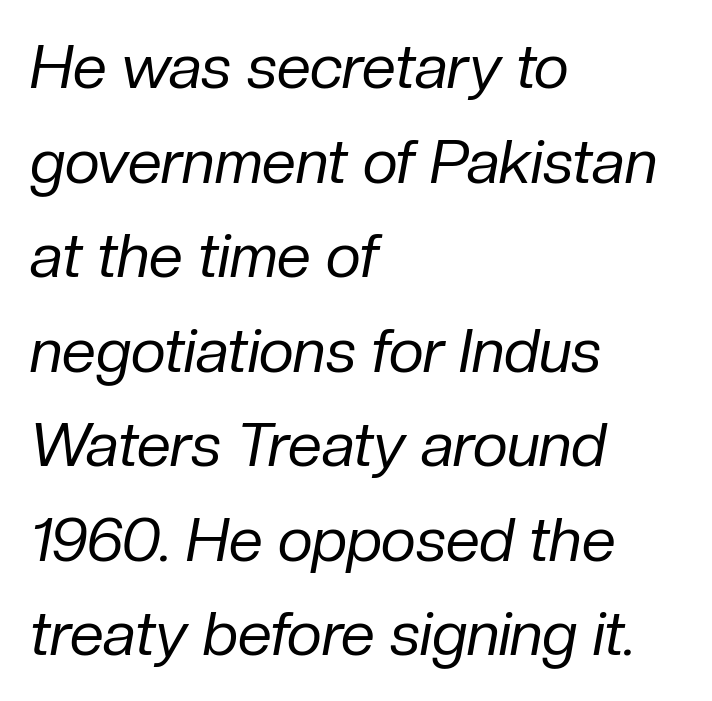
This is not heavy type; no bold has been used. The tracking reads as untouched default to a designer's eye. The rendering uses a moderate line-height, typical for paragraphs. In terms of posture, this sample is oblique. Varying glyph widths throughout — classic text-font behaviour.
